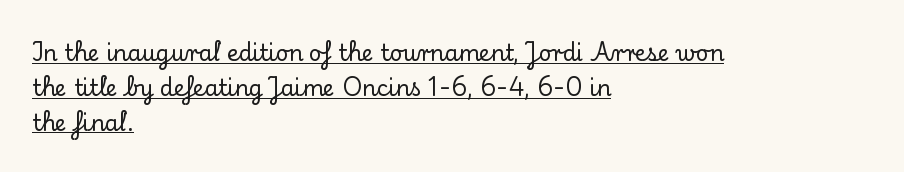
The image shows 22 px text type, upright; set left-aligned, normal line spacing (1.59x), normal letter spacing, underlined.
